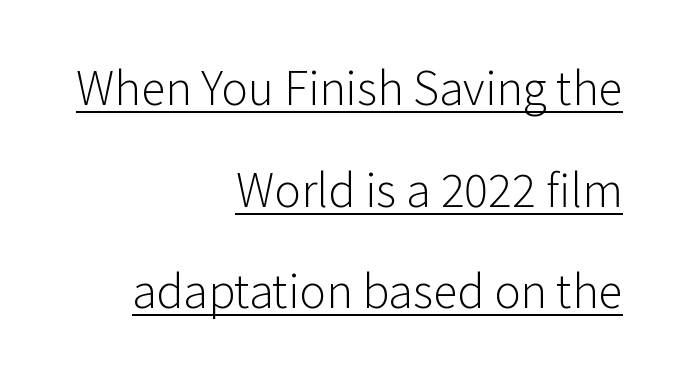
{"serif": "no", "italic": "no", "bold": "no", "weight": "light", "width": "normal", "stroke_contrast": "low", "x_height": "medium", "monospaced": "no", "underline": "yes", "align": "right", "line_spacing": "loose", "line_spacing_ratio": 2.26, "letter_spacing": "normal", "letter_spacing_em": 0.0, "glyph_px": 45}
